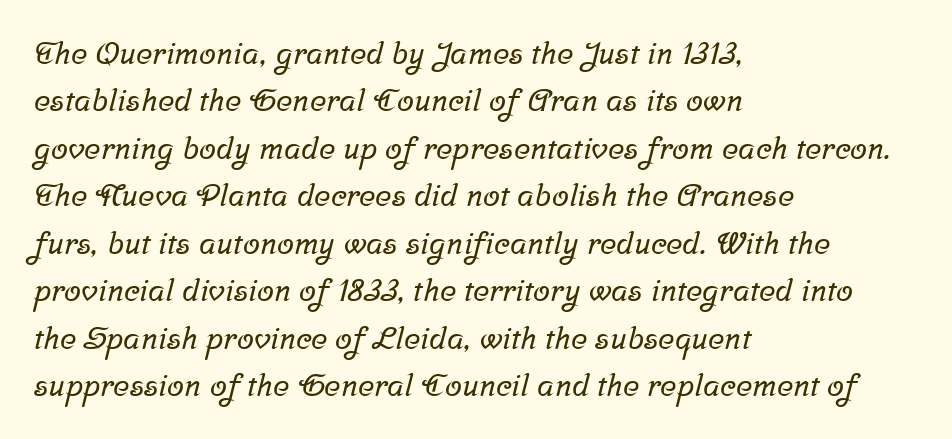
Horizontally, the lines are justified to the leading edge only. How would I describe the line gaps? Plain and ordinary. Varying glyph widths throughout — classic text-font behaviour. Descenders are the only things crossing below the line.
